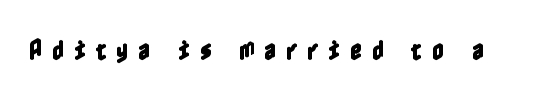
The image shows 23 px text type, upright; set unusually wide letter spacing (+0.43 em), not underlined.
